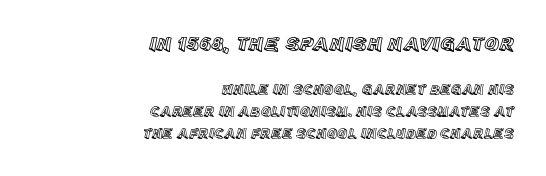
Q: Is the text italic (slanted)? A: Yes.
Q: Is the text underlined? A: No.
Q: How is the paragraph aligned? A: Right-aligned.
Q: Is the spacing between letters normal or unusually wide? A: Normal.
Q: Is the spacing between lines tight, normal or loose? A: Normal.
Q: Which block of text is set in a larger size, the first (top) or the second (bottom)? A: The first (top) one.
